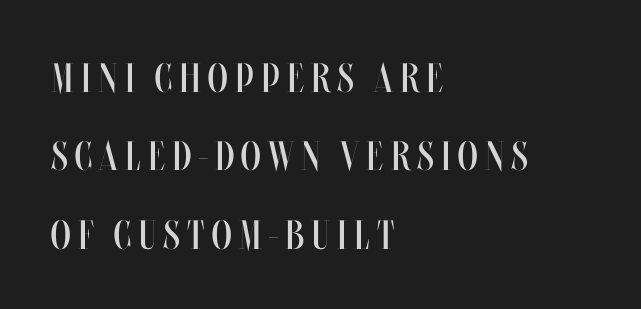
Unmarked baselines from the first word to the last. Compared with a centered layout, this one pins lines to the left instead. These lines are rendered in a variable-pitch font. Stems here are at most as thick as an everyday book face.
